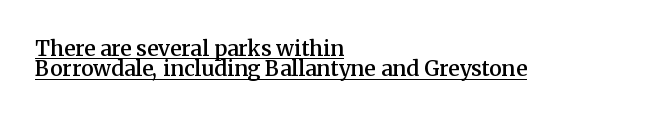
The image shows 21 px text type, upright; set left-aligned, tight line spacing (0.97x), normal letter spacing, underlined.
